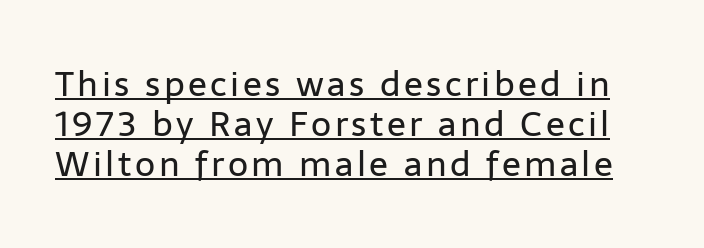
The image shows 35 px regular-weight sans-serif type, upright; set tight line spacing (1.14x), underlined; low stroke contrast and a medium x-height.
